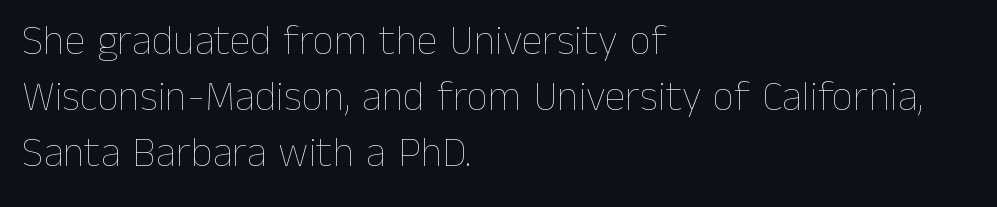
The image shows 42 px thin type, upright; set left-aligned, normal line spacing (1.33x), normal letter spacing, not underlined; low stroke contrast and a medium x-height.
